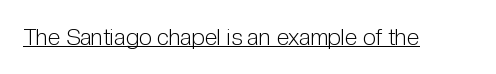
Q: Is the text bold? A: No.
Q: Is the text italic (slanted)? A: No, it is upright.
Q: Is the text underlined? A: Yes.
Q: Is the spacing between letters normal or unusually wide? A: Normal.
